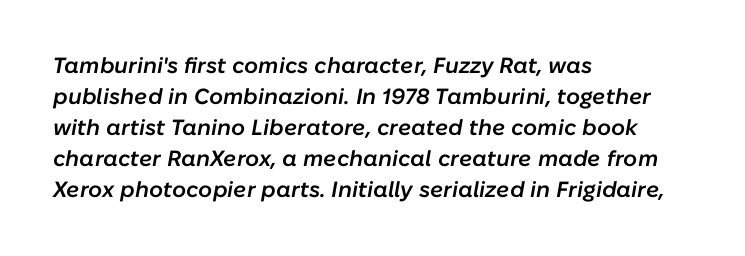
{"italic": "yes", "lean": "right", "slant_degrees": 10, "bold": "semi", "underline": "no", "align": "left", "line_spacing": "normal", "line_spacing_ratio": 1.41, "letter_spacing": "normal", "letter_spacing_em": 0.0, "glyph_px": 22}
